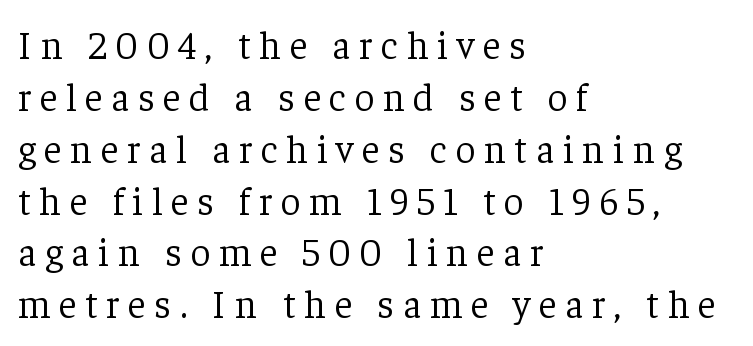
{"serif": "yes", "italic": "no", "bold": "no", "weight": "light", "width": "normal", "stroke_contrast": "low", "x_height": "medium", "monospaced": "no", "underline": "no", "align": "left", "line_spacing": "normal", "line_spacing_ratio": 1.33, "letter_spacing": "wide", "letter_spacing_em": 0.22, "glyph_px": 39}
